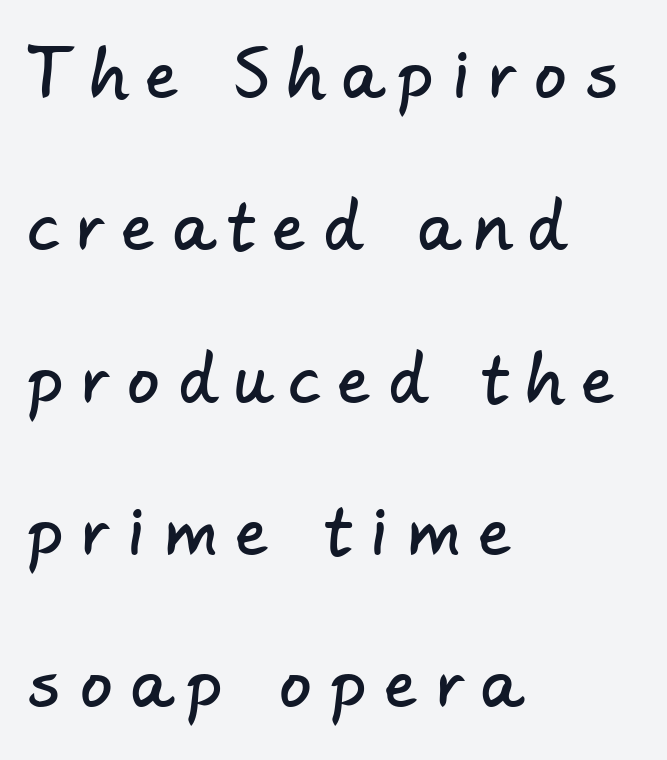
{"serif": "no", "width": "normal", "stroke_contrast": "low", "x_height": "small", "monospaced": "no", "underline": "no", "align": "left", "line_spacing": "loose", "line_spacing_ratio": 2.38, "letter_spacing": "wide", "letter_spacing_em": 0.29, "glyph_px": 64}
